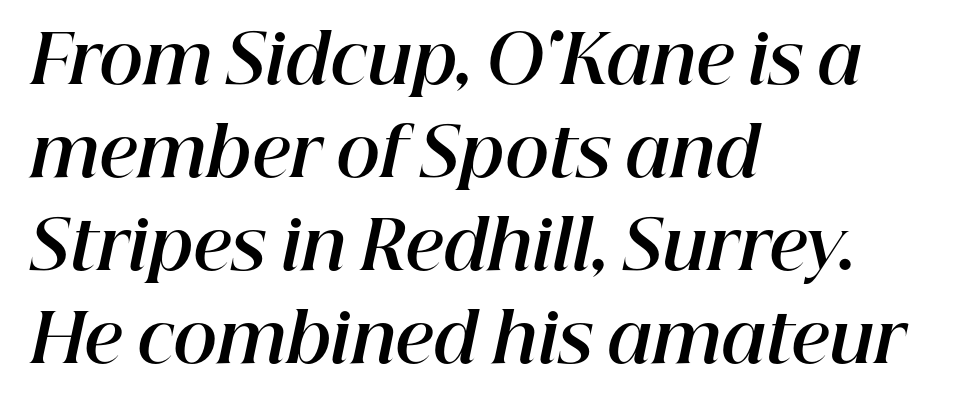
Q: Is the text bold? A: Yes.
Q: Is the text italic (slanted)? A: Yes, it leans right by about 12 degrees.
Q: Is the text underlined? A: No.
Q: How is the paragraph aligned? A: Left-aligned.
Q: Is the spacing between letters normal or unusually wide? A: Normal.
Q: Is the spacing between lines tight, normal or loose? A: Normal.
Q: Width (condensed, normal, or wide)? A: Normal.
Q: Stroke contrast? A: High.
Q: x-height? A: Medium.
Q: Monospaced? A: No.
